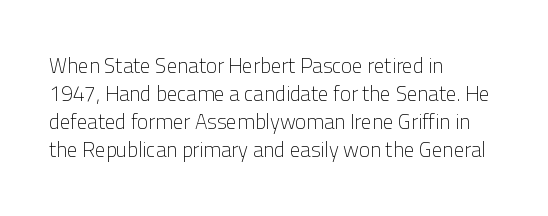
{"italic": "no", "bold": "no", "underline": "no", "align": "left", "line_spacing": "normal", "line_spacing_ratio": 1.34, "letter_spacing": "normal", "letter_spacing_em": 0.0, "glyph_px": 21}
